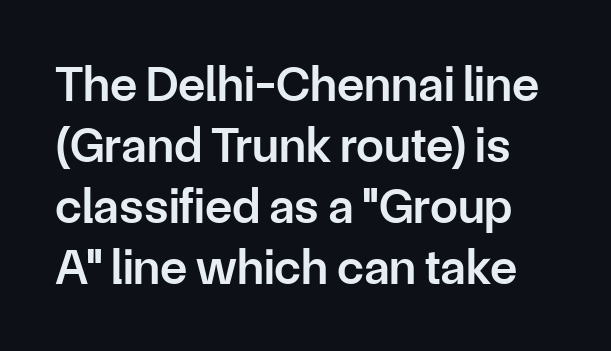
Q: Is the text bold? A: Semi-bold.
Q: Is the text italic (slanted)? A: No, it is upright.
Q: Is the typeface a serif or a sans-serif typeface? A: Sans-serif.
Q: Is the text underlined? A: No.
Q: Is the spacing between letters normal or unusually wide? A: Normal.
Q: Width (condensed, normal, or wide)? A: Normal.
Q: Stroke contrast? A: Low.
Q: x-height? A: Medium.
Q: Monospaced? A: No.
